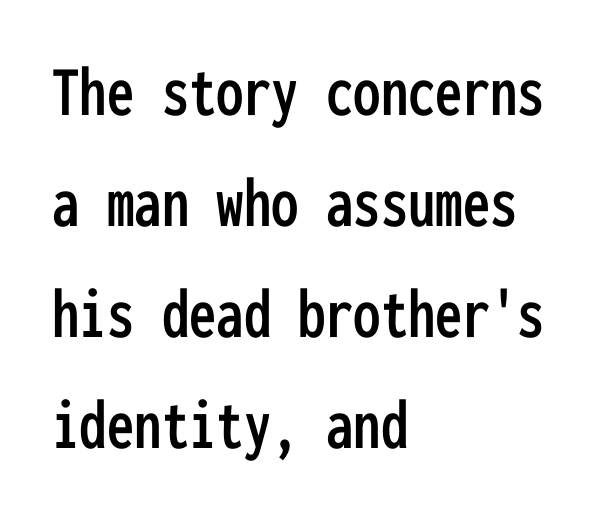
{"serif": "no", "italic": "no", "width": "condensed", "stroke_contrast": "low", "x_height": "medium", "monospaced": "yes", "underline": "no", "align": "left", "line_spacing": "normal", "line_spacing_ratio": 1.52, "letter_spacing": "normal", "letter_spacing_em": 0.0, "glyph_px": 73}
